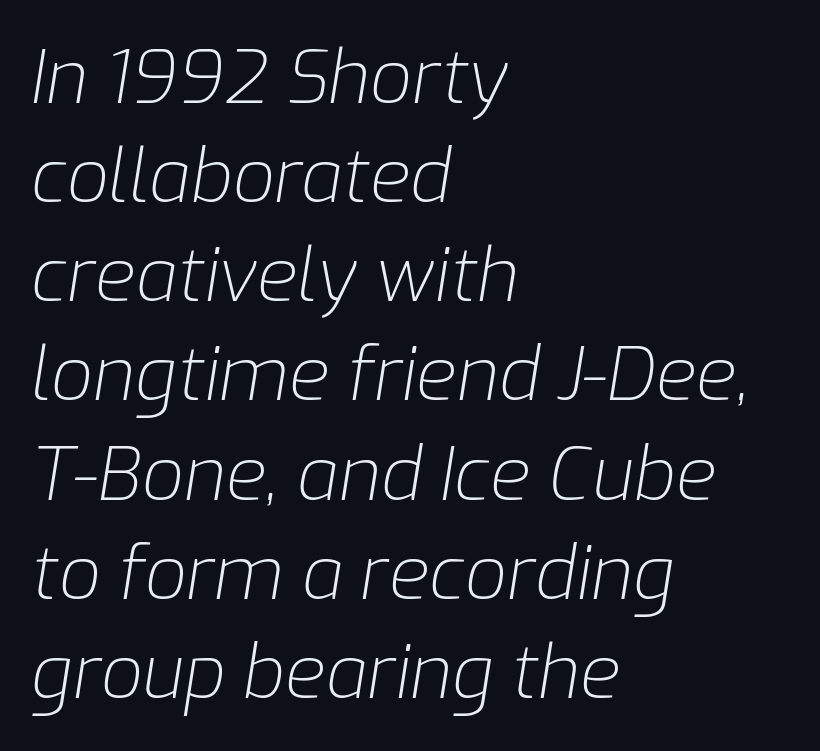
Q: Is the text bold? A: No.
Q: Is the text italic (slanted)? A: Yes, it leans right by about 9 degrees.
Q: Is the text underlined? A: No.
Q: How is the paragraph aligned? A: Left-aligned.
Q: Is the spacing between letters normal or unusually wide? A: Normal.
Q: Is the spacing between lines tight, normal or loose? A: Normal.
Q: Width (condensed, normal, or wide)? A: Normal.
Q: Stroke contrast? A: Low.
Q: x-height? A: Medium.
Q: Monospaced? A: No.
